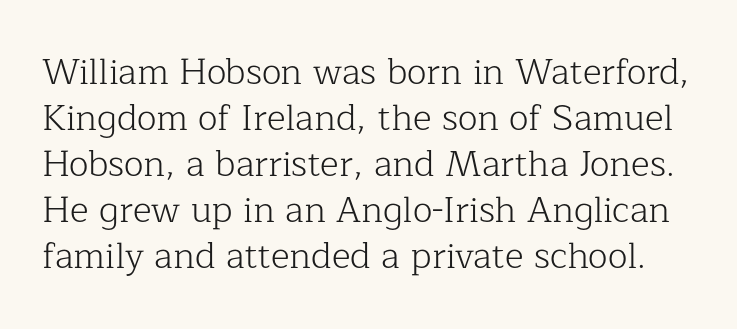
Stems and bowls with no extra thickness — not bold. The foot of each line stays bare and open. Typographically, this falls in the serif category. These lines sit exactly where default settings would place them. The line texture is even and compact thanks to regular tracking.
